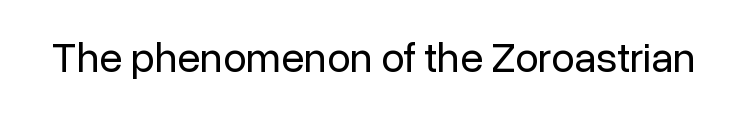
{"serif": "no", "italic": "no", "bold": "no", "weight": "regular", "width": "normal", "stroke_contrast": "low", "x_height": "medium", "monospaced": "no", "underline": "no", "letter_spacing": "normal", "letter_spacing_em": 0.0, "glyph_px": 42}
